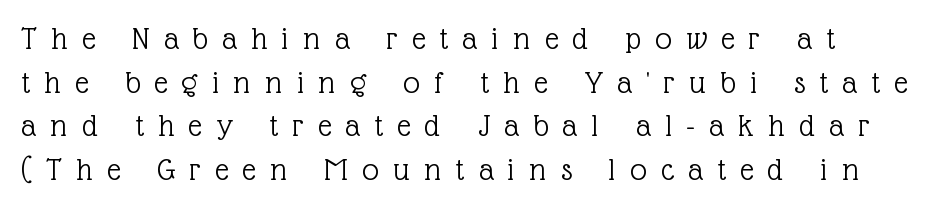
The image shows 33 px light serif type, upright; set normal line spacing (1.32x), unusually wide letter spacing (+0.44 em), not underlined; a medium x-height.
